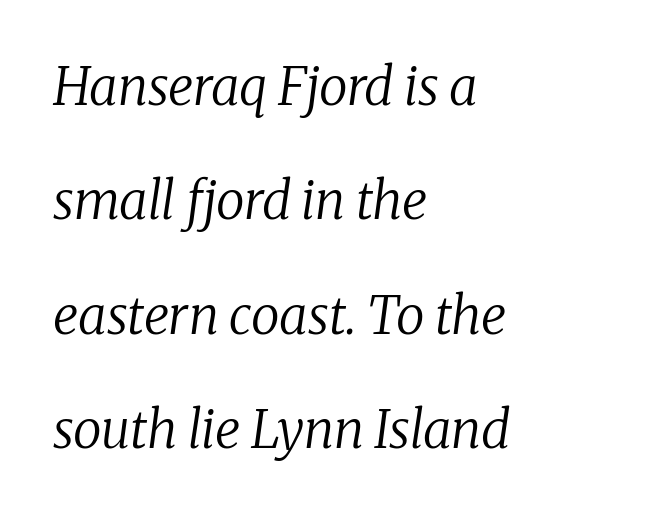
{"serif": "yes", "italic": "yes", "lean": "right", "slant_degrees": 8, "bold": "no", "weight": "regular", "width": "normal", "stroke_contrast": "low", "x_height": "medium", "monospaced": "no", "underline": "no", "align": "left", "line_spacing": "loose", "line_spacing_ratio": 2.2, "letter_spacing": "normal", "letter_spacing_em": 0.0, "glyph_px": 52}
